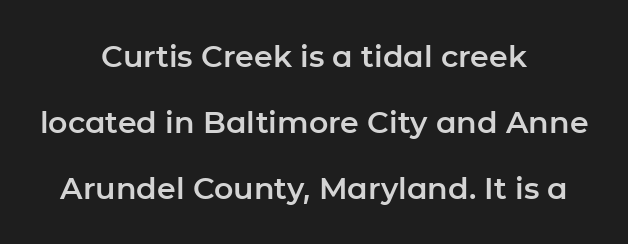
The image shows 30 px sans-serif type, upright; set centered, loose line spacing (2.2x), normal letter spacing, not underlined; low stroke contrast and a medium x-height.
